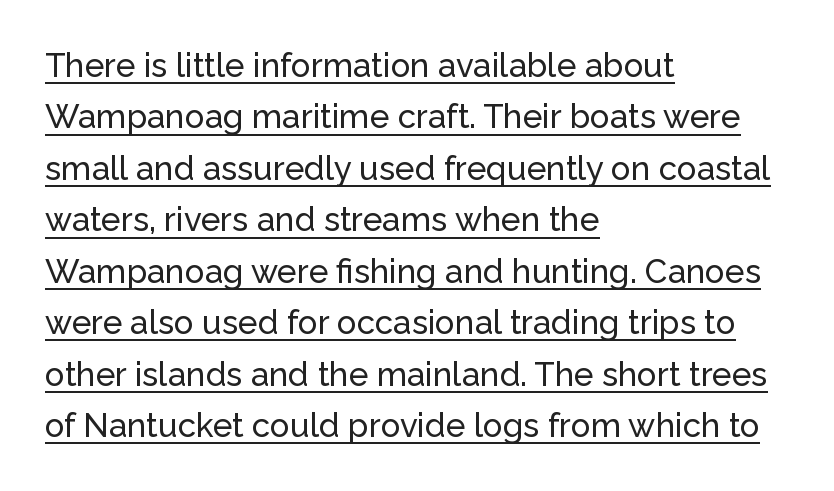
The image shows 33 px sans-serif type, upright; set left-aligned, normal line spacing (1.56x), normal letter spacing, underlined; low stroke contrast and a medium x-height.
